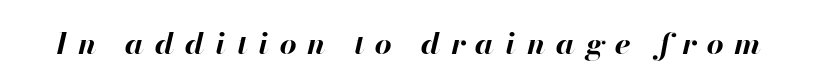
Q: Is the text bold? A: Yes.
Q: Is the text italic (slanted)? A: Yes, it leans right by about 13 degrees.
Q: Is the text underlined? A: No.
Q: Is the spacing between letters normal or unusually wide? A: Unusually wide.
Q: Width (condensed, normal, or wide)? A: Normal.
Q: Stroke contrast? A: High.
Q: x-height? A: Small.
Q: Monospaced? A: No.
